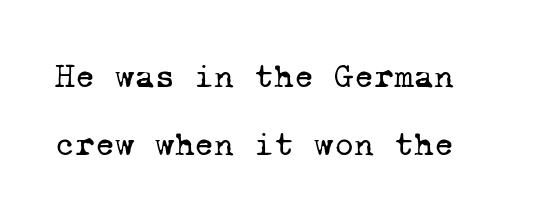
{"serif": "yes", "bold": "no", "weight": "regular", "width": "normal", "stroke_contrast": "low", "x_height": "medium", "monospaced": "yes", "underline": "no", "line_spacing": "loose", "line_spacing_ratio": 2.01, "letter_spacing": "normal", "letter_spacing_em": 0.0, "glyph_px": 34}
